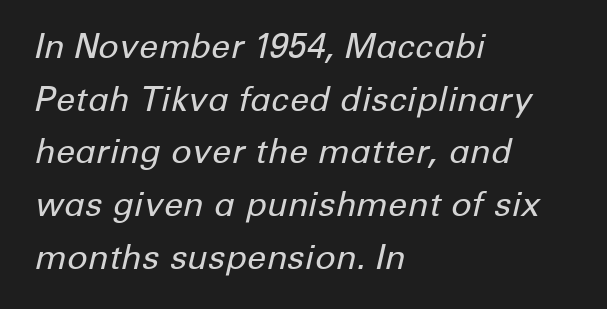
Q: Is the text bold? A: No.
Q: Is the text italic (slanted)? A: Yes, it leans right by about 12 degrees.
Q: Is the text underlined? A: No.
Q: How is the paragraph aligned? A: Left-aligned.
Q: Is the spacing between letters normal or unusually wide? A: Normal.
Q: Is the spacing between lines tight, normal or loose? A: Normal.
Q: Width (condensed, normal, or wide)? A: Normal.
Q: Stroke contrast? A: Low.
Q: x-height? A: Medium.
Q: Monospaced? A: No.
